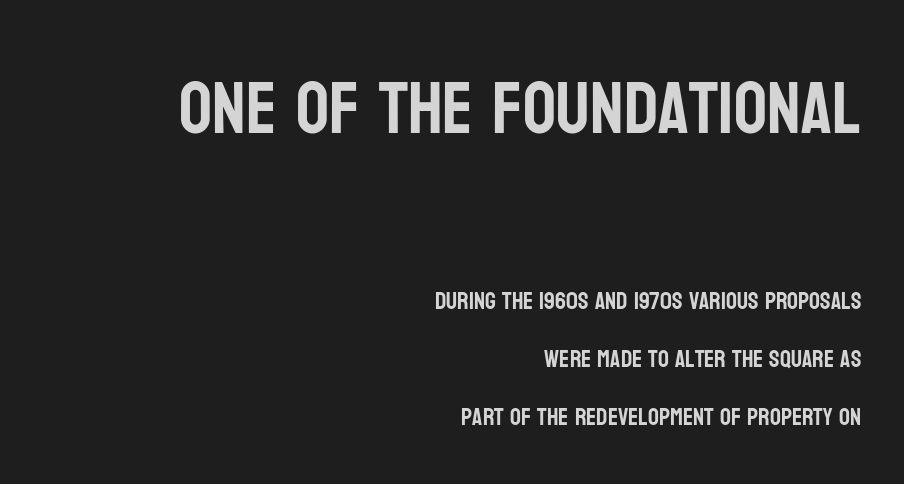
The image shows 73 px condensed sans-serif type, upright; set right-aligned, loose line spacing (2.43x), normal letter spacing, not underlined; the first (top) block is 3.04x larger; low stroke contrast and a large x-height.
